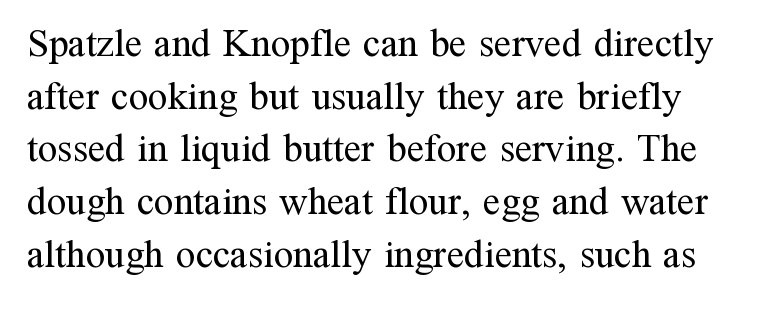
The image shows 39 px regular-weight serif type, upright; set normal line spacing (1.35x), normal letter spacing, not underlined; medium stroke contrast and a medium x-height.
